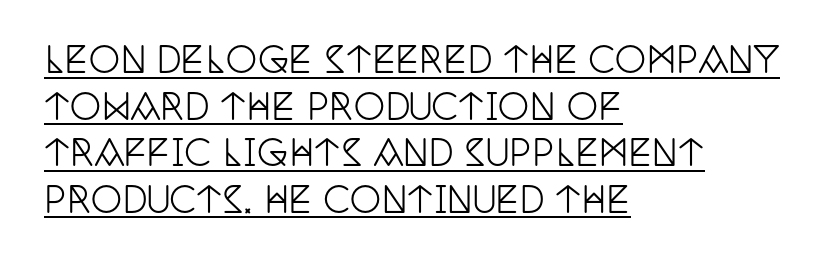
The image shows 35 px condensed serif type, upright; set left-aligned, normal line spacing (1.33x), normal letter spacing, underlined; low stroke contrast and a large x-height.
